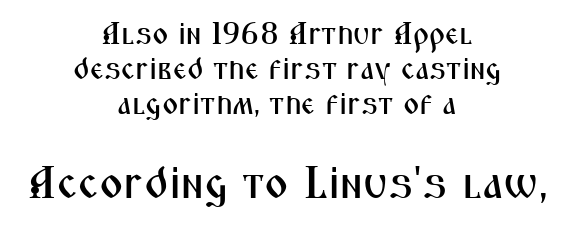
The image shows 46 px condensed sans-serif type, upright; set centered, tight line spacing (1.13x), normal letter spacing, not underlined; the second (bottom) block is 1.48x larger; medium stroke contrast and a medium x-height.
